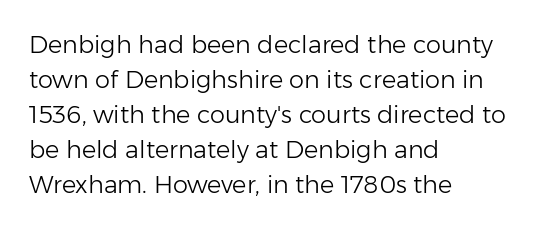
{"italic": "no", "bold": "no", "underline": "no", "align": "left", "line_spacing": "normal", "line_spacing_ratio": 1.46, "letter_spacing": "normal", "letter_spacing_em": 0.0, "glyph_px": 24}
